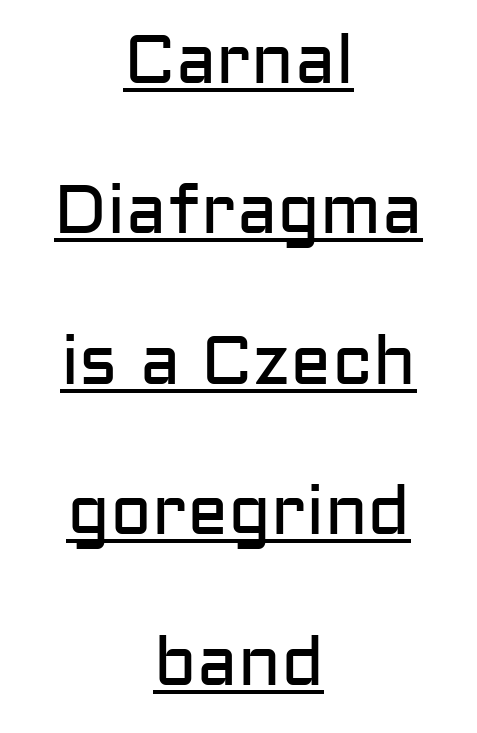
The image shows 69 px regular-weight sans-serif type, upright; set centered, loose line spacing (2.18x), normal letter spacing, underlined; low stroke contrast and a medium x-height.
